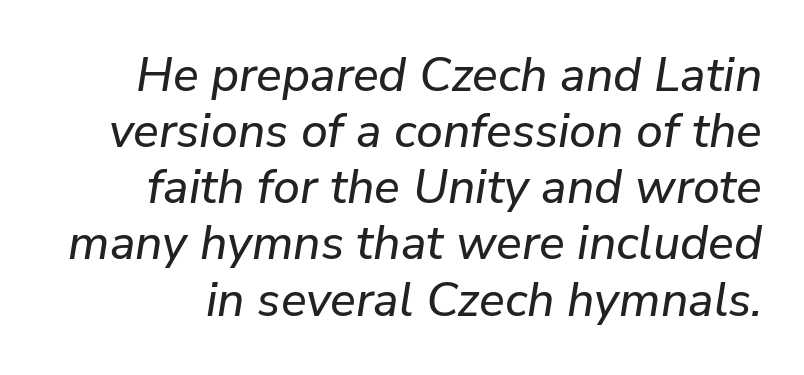
{"italic": "yes", "lean": "right", "slant_degrees": 9, "width": "normal", "stroke_contrast": "low", "x_height": "medium", "monospaced": "no", "underline": "no", "line_spacing_ratio": 1.17, "letter_spacing": "normal", "letter_spacing_em": 0.0, "glyph_px": 48}
